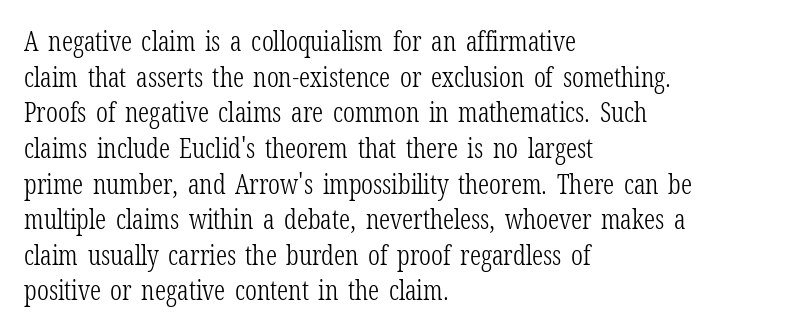
{"italic": "no", "bold": "no", "underline": "no", "align": "left", "line_spacing": "normal", "line_spacing_ratio": 1.32, "letter_spacing": "normal", "letter_spacing_em": 0.0, "glyph_px": 27}
